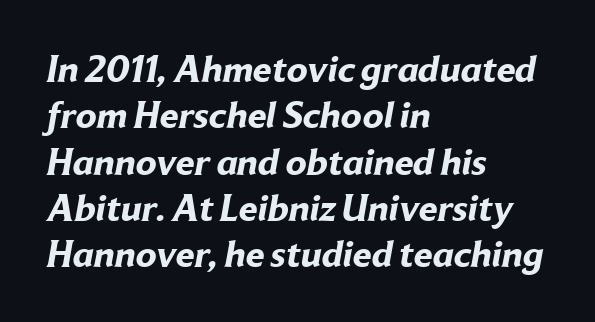
Q: Is the text bold? A: Yes.
Q: Is the typeface a serif or a sans-serif typeface? A: Sans-serif.
Q: Is the text underlined? A: No.
Q: How is the paragraph aligned? A: Left-aligned.
Q: Is the spacing between letters normal or unusually wide? A: Normal.
Q: Width (condensed, normal, or wide)? A: Normal.
Q: Stroke contrast? A: Low.
Q: x-height? A: Medium.
Q: Monospaced? A: No.
